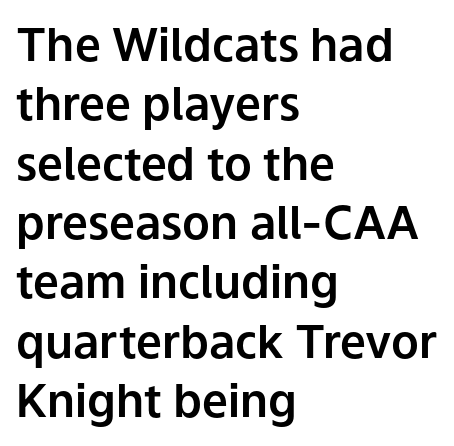
The image shows 46 px sans-serif type, upright; set left-aligned, normal line spacing (1.29x), normal letter spacing, not underlined; low stroke contrast and a medium x-height.
